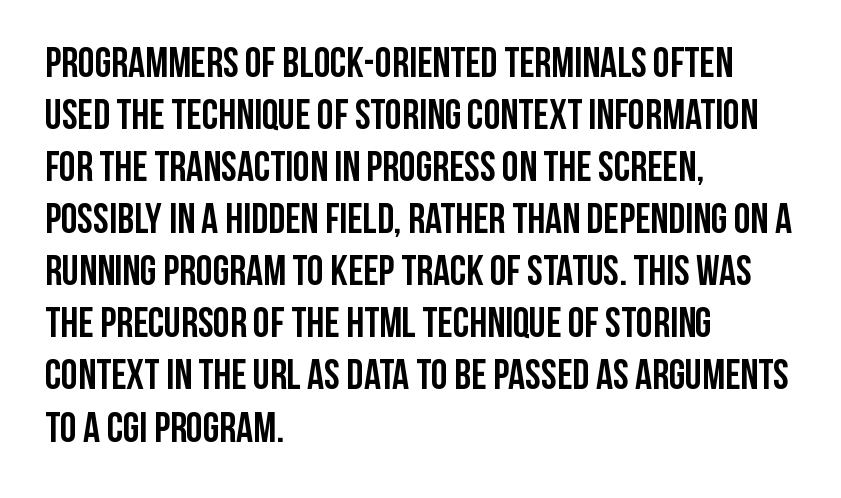
The image shows 42 px semibold, condensed sans-serif type, upright; set left-aligned, line spacing 1.24x, normal letter spacing, not underlined; low stroke contrast and a large x-height.
